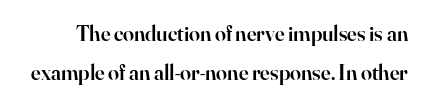
The area under the type is left untouched. Rendered with straight, roman letterforms. These lines keep a tight, regular rhythm from letter to letter. Look at the stroke-to-counter ratio: somewhat heavy, a semibold.
